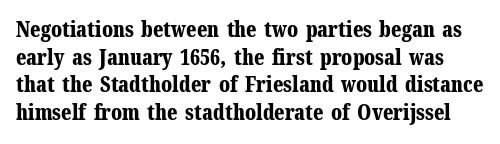
Q: Is the text bold? A: Yes.
Q: Is the text italic (slanted)? A: No, it is upright.
Q: Is the text underlined? A: No.
Q: Is the spacing between letters normal or unusually wide? A: Normal.
Q: Is the spacing between lines tight, normal or loose? A: Normal.
